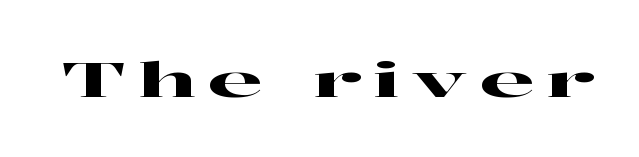
Any mark beneath the type? The region is blank. Stroke terminals: seriffed. The horizontal fit of the characters is loose and conspicuously gappy. Is this a fixed-width face? No — the glyphs have proportional, varying widths. Unlike italic type, these characters show no tilt at all.
